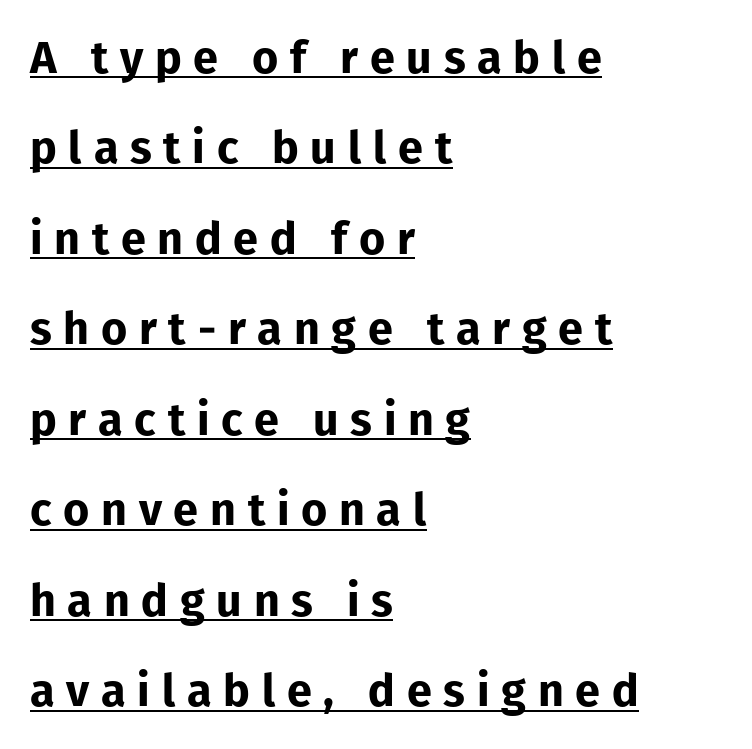
The image shows 45 px bold sans-serif type, upright; set left-aligned, loose line spacing (2.01x), unusually wide letter spacing (+0.26 em), underlined; low stroke contrast and a medium x-height.
